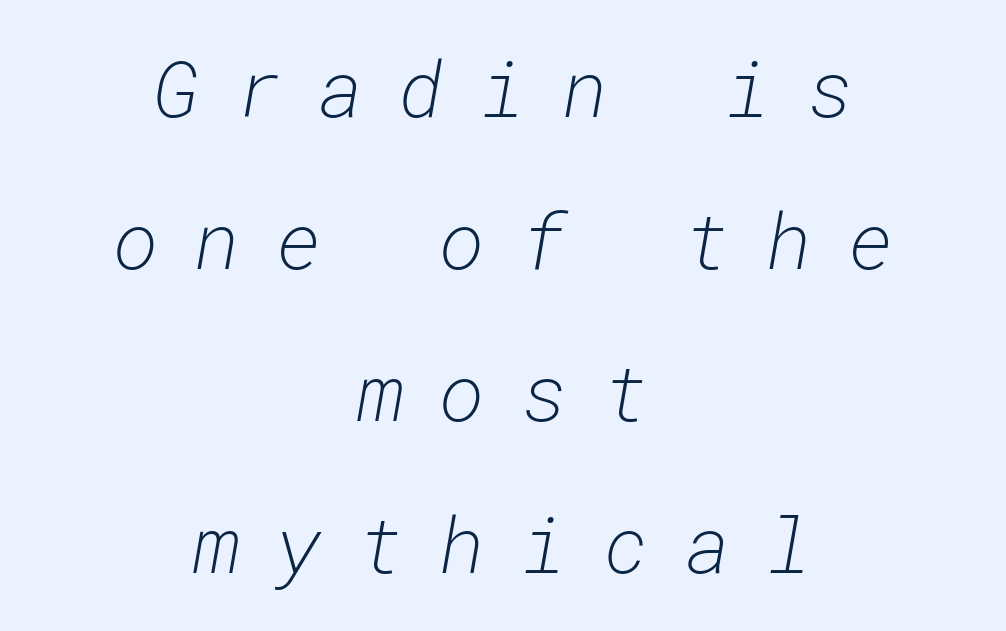
{"italic": "yes", "lean": "right", "slant_degrees": 10, "bold": "no", "weight": "light", "width": "normal", "stroke_contrast": "low", "x_height": "medium", "monospaced": "yes", "underline": "no", "align": "center", "line_spacing": "loose", "line_spacing_ratio": 1.95, "letter_spacing": "wide", "letter_spacing_em": 0.46, "glyph_px": 78}
